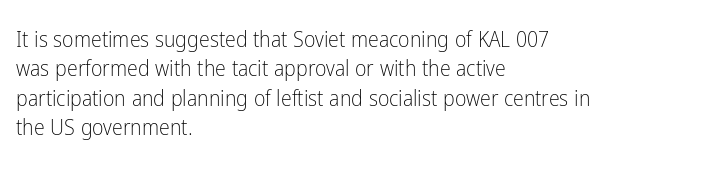
The image shows 22 px text type, upright; set left-aligned, normal line spacing (1.34x), normal letter spacing, not underlined.
